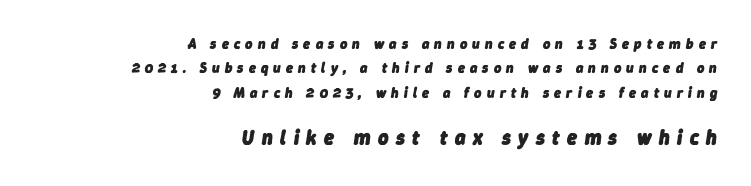
Q: Is the text bold? A: Yes.
Q: Is the text italic (slanted)? A: Yes, it leans right by about 9 degrees.
Q: Is the text underlined? A: No.
Q: How is the paragraph aligned? A: Right-aligned.
Q: Is the spacing between letters normal or unusually wide? A: Unusually wide.
Q: Which block of text is set in a larger size, the first (top) or the second (bottom)? A: The second (bottom) one.
